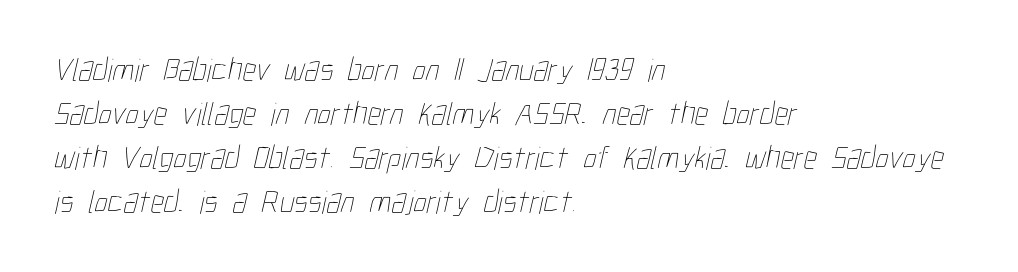
The lines are quadded left. This rendering leaves character spacing at its baseline value. The letters advance in unequal steps, a hallmark of proportional type. Think standard paragraph weight, or any step lighter than that. Compared with typical paragraphs, the rows here are spaced about the same. Underlining? Definitely not there.
